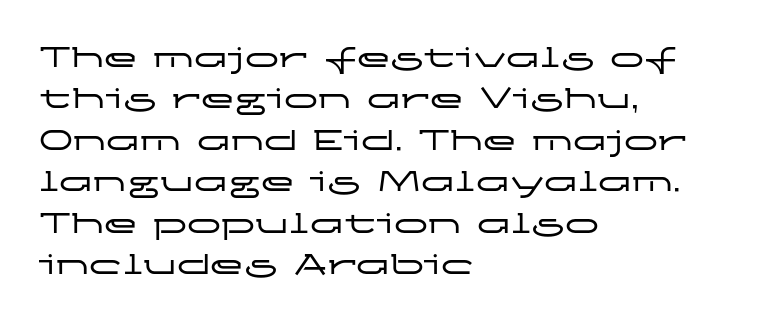
Q: Is the text italic (slanted)? A: No, it is upright.
Q: Is the typeface a serif or a sans-serif typeface? A: Sans-serif.
Q: Is the text underlined? A: No.
Q: How is the paragraph aligned? A: Left-aligned.
Q: Is the spacing between letters normal or unusually wide? A: Normal.
Q: Width (condensed, normal, or wide)? A: Wide.
Q: Stroke contrast? A: Low.
Q: x-height? A: Medium.
Q: Monospaced? A: No.
